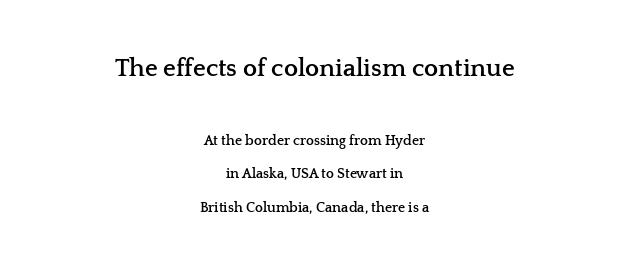
Q: Is the text bold? A: Yes.
Q: Is the text italic (slanted)? A: No, it is upright.
Q: Is the text underlined? A: No.
Q: How is the paragraph aligned? A: Centered.
Q: Is the spacing between letters normal or unusually wide? A: Normal.
Q: Is the spacing between lines tight, normal or loose? A: Loose.
Q: Which block of text is set in a larger size, the first (top) or the second (bottom)? A: The first (top) one.
